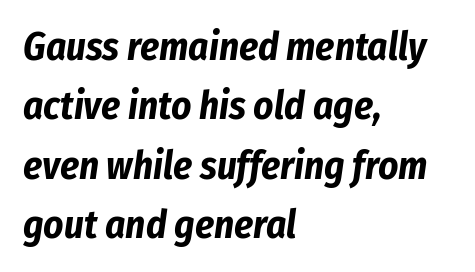
The paragraph shown leans on its left margin. Observe the lean: these are italic letterforms. A typesetter would call this proportional, since set widths differ per character. The face used here is rendered with its standard letterfit. Descender tails drop into unmarked territory.
